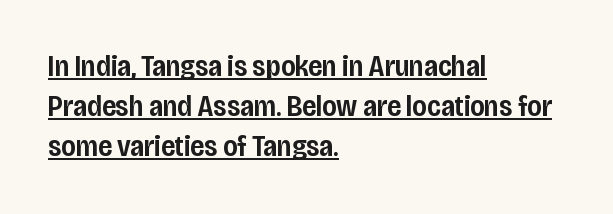
Which margin do the lines hug? The left one — the right edge is uneven. Observe the ordinary spacing: letters are neighbours, not strangers. A typesetter would label this face a sans. Spacing verdict: proportional, widths tailored to each character. Does a line run under the words? Yes, clearly. Caption: semibold face, moderately heavy strokes.
